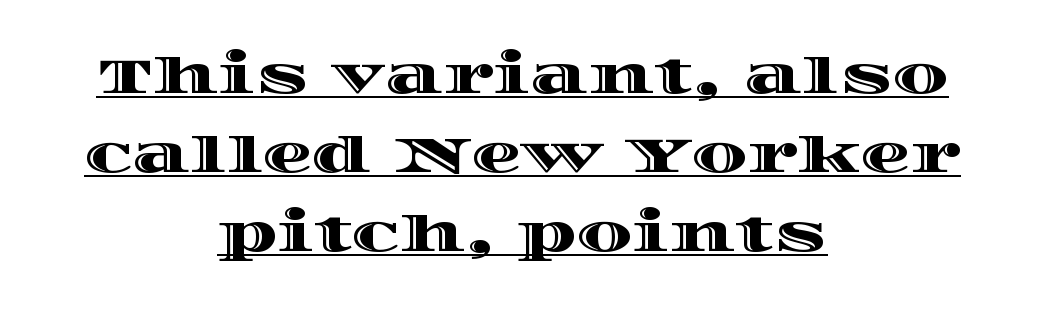
{"italic": "no", "width": "wide", "x_height": "large", "monospaced": "no", "underline": "yes", "align": "center", "line_spacing": "normal", "line_spacing_ratio": 1.58, "letter_spacing": "normal", "letter_spacing_em": 0.0, "glyph_px": 50}
